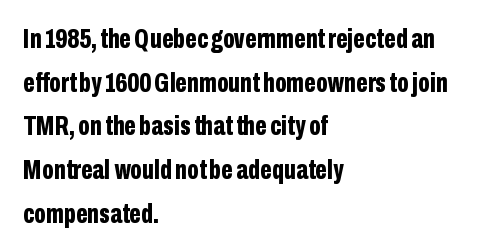
{"serif": "no", "italic": "no", "bold": "yes", "weight": "bold", "width": "condensed", "stroke_contrast": "low", "x_height": "medium", "monospaced": "no", "underline": "no", "align": "left", "line_spacing": "normal", "line_spacing_ratio": 1.56, "letter_spacing": "normal", "letter_spacing_em": 0.0, "glyph_px": 28}
